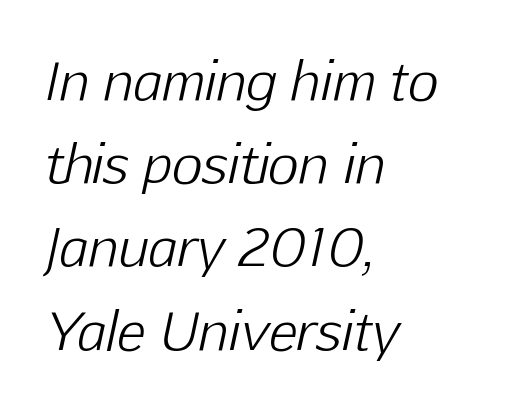
Q: Is the text bold? A: No.
Q: Is the text italic (slanted)? A: Yes, it leans right by about 12 degrees.
Q: Is the text underlined? A: No.
Q: How is the paragraph aligned? A: Left-aligned.
Q: Is the spacing between letters normal or unusually wide? A: Normal.
Q: Is the spacing between lines tight, normal or loose? A: Normal.
Q: Width (condensed, normal, or wide)? A: Normal.
Q: Stroke contrast? A: Low.
Q: x-height? A: Medium.
Q: Monospaced? A: No.
